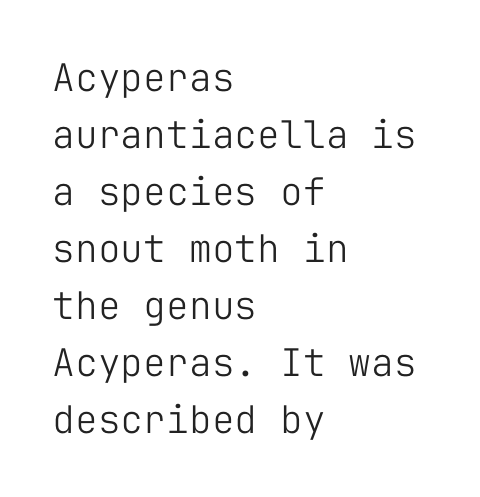
{"serif": "no", "italic": "no", "bold": "no", "weight": "light", "width": "normal", "stroke_contrast": "low", "x_height": "medium", "monospaced": "yes", "underline": "no", "align": "left", "line_spacing": "normal", "line_spacing_ratio": 1.5, "letter_spacing": "normal", "letter_spacing_em": 0.0, "glyph_px": 38}
